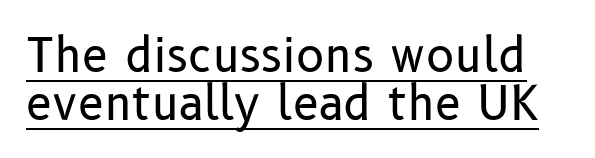
Q: Is the text bold? A: No.
Q: Is the text italic (slanted)? A: No, it is upright.
Q: Is the typeface a serif or a sans-serif typeface? A: Sans-serif.
Q: Is the text underlined? A: Yes.
Q: Is the spacing between letters normal or unusually wide? A: Normal.
Q: Is the spacing between lines tight, normal or loose? A: Tight.
Q: Width (condensed, normal, or wide)? A: Normal.
Q: Stroke contrast? A: Low.
Q: x-height? A: Medium.
Q: Monospaced? A: No.
